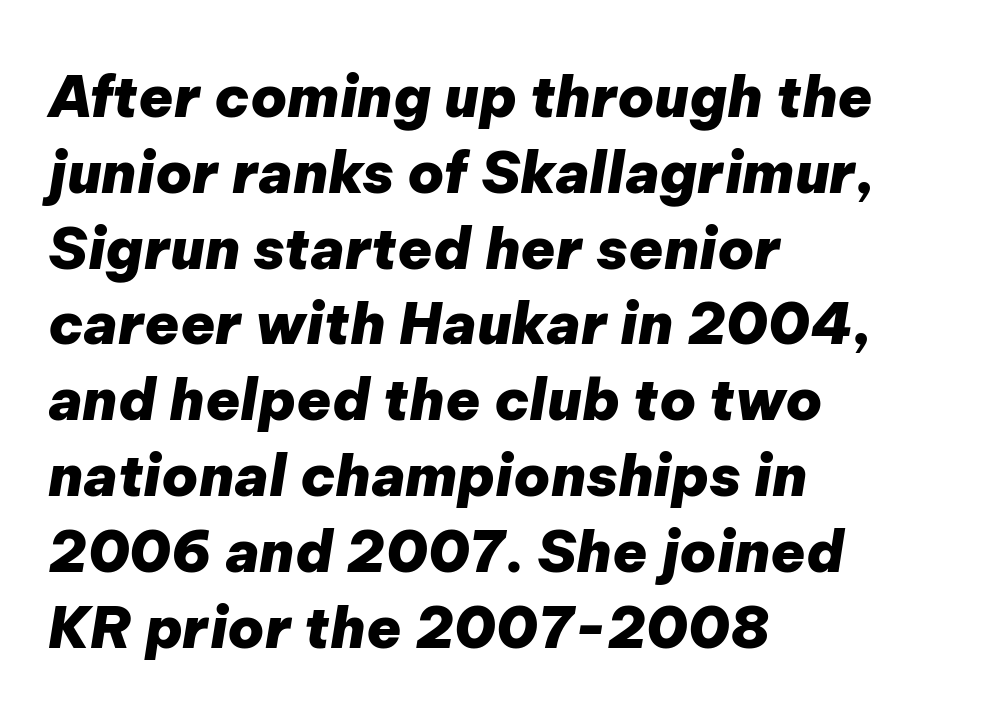
Q: Is the text bold? A: Yes.
Q: Is the text italic (slanted)? A: Yes, it leans right by about 9 degrees.
Q: Is the text underlined? A: No.
Q: How is the paragraph aligned? A: Left-aligned.
Q: Is the spacing between letters normal or unusually wide? A: Normal.
Q: Is the spacing between lines tight, normal or loose? A: Normal.
Q: Width (condensed, normal, or wide)? A: Normal.
Q: Stroke contrast? A: Low.
Q: x-height? A: Medium.
Q: Monospaced? A: No.
